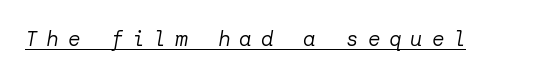
Q: Is the text bold? A: No.
Q: Is the text italic (slanted)? A: Yes, it leans right by about 10 degrees.
Q: Is the text underlined? A: Yes.
Q: Is the spacing between letters normal or unusually wide? A: Unusually wide.
